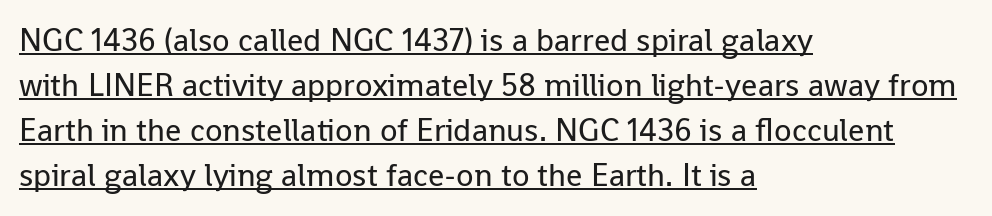
{"serif": "no", "italic": "no", "bold": "no", "weight": "regular", "width": "normal", "stroke_contrast": "low", "x_height": "medium", "monospaced": "no", "underline": "yes", "align": "left", "line_spacing": "normal", "line_spacing_ratio": 1.41, "letter_spacing": "normal", "letter_spacing_em": 0.0, "glyph_px": 32}
